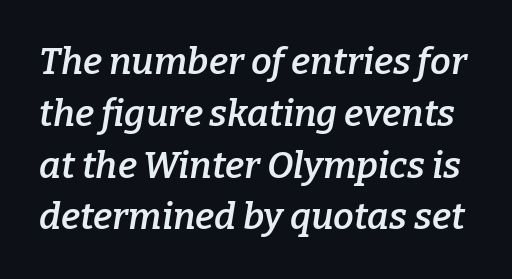
Q: Is the text bold? A: Semi-bold.
Q: Is the text italic (slanted)? A: Yes, it leans right by about 9 degrees.
Q: Is the typeface a serif or a sans-serif typeface? A: Serif.
Q: Is the text underlined? A: No.
Q: Is the spacing between letters normal or unusually wide? A: Normal.
Q: Is the spacing between lines tight, normal or loose? A: Normal.
Q: Width (condensed, normal, or wide)? A: Normal.
Q: Stroke contrast? A: Low.
Q: x-height? A: Medium.
Q: Monospaced? A: No.
